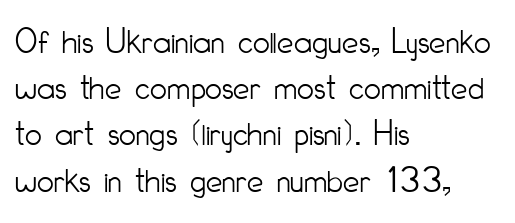
Q: Is the text bold? A: No.
Q: Is the text italic (slanted)? A: No, it is upright.
Q: Is the typeface a serif or a sans-serif typeface? A: Sans-serif.
Q: Is the text underlined? A: No.
Q: How is the paragraph aligned? A: Left-aligned.
Q: Is the spacing between letters normal or unusually wide? A: Normal.
Q: Is the spacing between lines tight, normal or loose? A: Normal.
Q: Width (condensed, normal, or wide)? A: Condensed.
Q: Stroke contrast? A: Low.
Q: x-height? A: Small.
Q: Monospaced? A: No.
